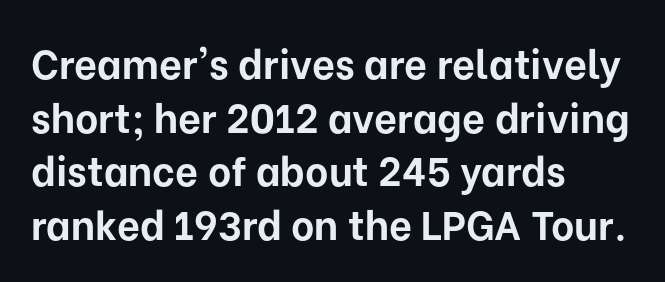
The image shows 40 px bold sans-serif type, upright; set left-aligned, normal line spacing (1.34x), normal letter spacing, not underlined; low stroke contrast and a medium x-height.
